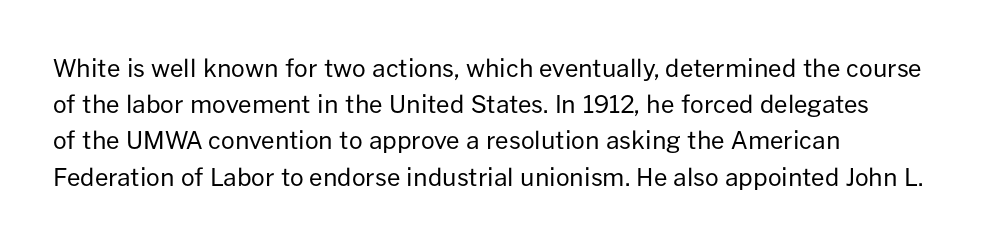
{"italic": "no", "bold": "no", "underline": "no", "align": "left", "line_spacing": "normal", "line_spacing_ratio": 1.51, "letter_spacing": "normal", "letter_spacing_em": 0.0, "glyph_px": 24}
